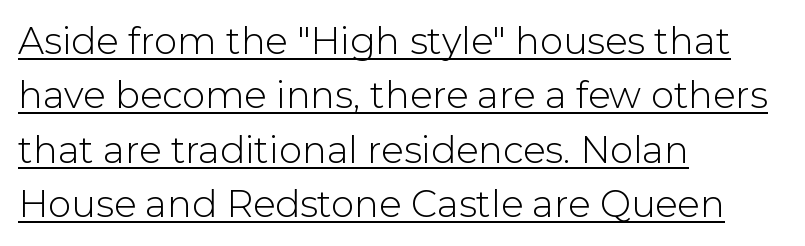
{"serif": "no", "italic": "no", "bold": "no", "weight": "light", "width": "normal", "stroke_contrast": "low", "x_height": "medium", "monospaced": "no", "underline": "yes", "align": "left", "line_spacing": "normal", "line_spacing_ratio": 1.47, "letter_spacing": "normal", "letter_spacing_em": 0.0, "glyph_px": 37}
